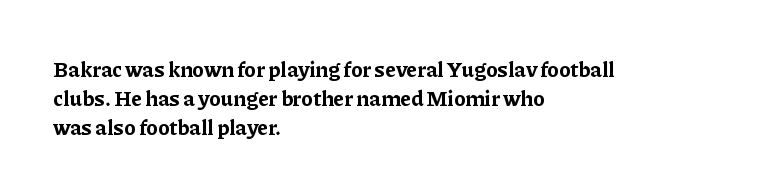
When letters stand straight like this, we call the style roman or upright. Line starts are locked; line ends wander. Quick note: underline off. Words appear dense and cohesive because spacing is normal. A normal amount of white space separates one row of letters from the next.
